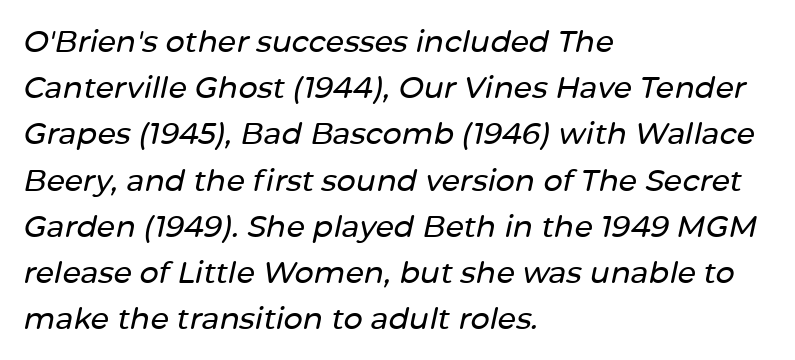
The image shows 30 px text type, italic (leaning right); set left-aligned, normal line spacing (1.54x), normal letter spacing, not underlined; low stroke contrast and a medium x-height.
